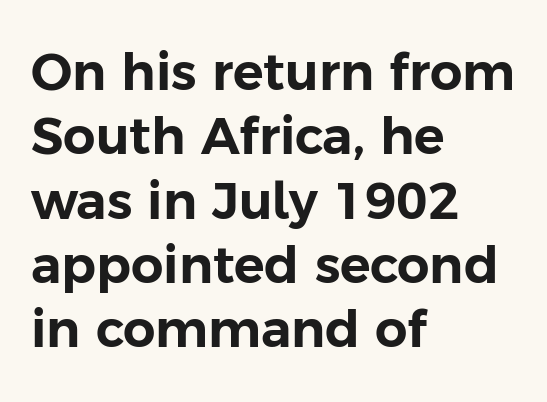
The image shows 51 px sans-serif type, upright; set left-aligned, normal line spacing (1.26x), normal letter spacing, not underlined; low stroke contrast and a medium x-height.
